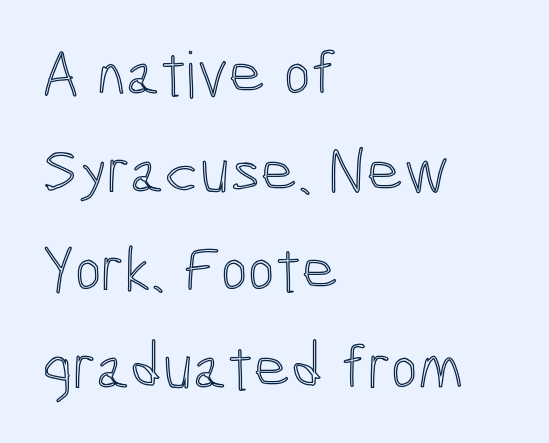
The gap between lines stays unmarked. Do the characters align in a grid? No, the font is proportional. Leading: standard. The paragraph shown leans on its left margin. Short note: letters normally spaced. Ascenders rise straight up at ninety degrees.
